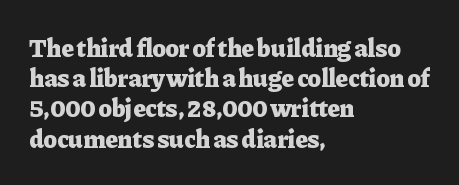
The passage shown is emphatically bold. The space directly below the letters is spotless. Tracking here is standard; glyphs follow each other at the usual distance. Where is the straight margin? On the left.
